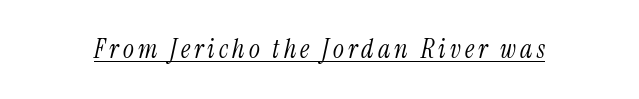
You can see a thin bar hugging the bottom of the glyphs. Heft: none added — not bold. There's an unmistakable incline to the writing here.
